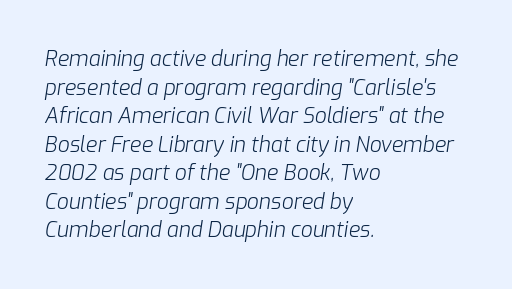
The image shows 21 px text type, italic (leaning right); set left-aligned, normal line spacing (1.36x), normal letter spacing, not underlined.
